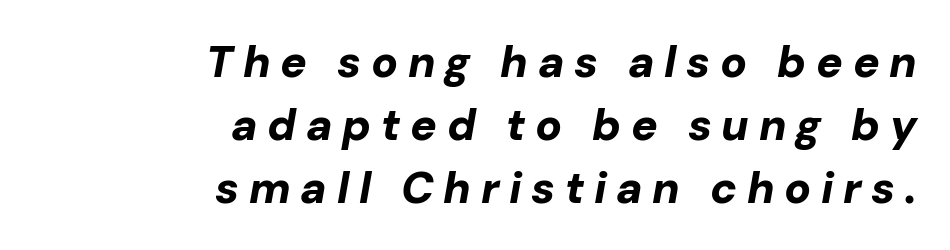
Q: Is the text bold? A: Yes.
Q: Is the text italic (slanted)? A: Yes, it leans right by about 10 degrees.
Q: Is the text underlined? A: No.
Q: How is the paragraph aligned? A: Right-aligned.
Q: Is the spacing between letters normal or unusually wide? A: Unusually wide.
Q: Is the spacing between lines tight, normal or loose? A: Normal.
Q: Width (condensed, normal, or wide)? A: Normal.
Q: Stroke contrast? A: Low.
Q: x-height? A: Medium.
Q: Monospaced? A: No.
